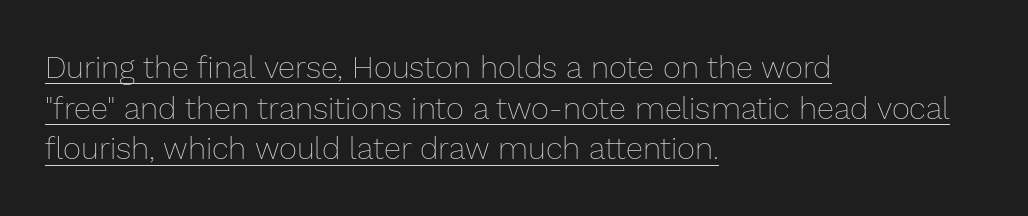
A typesetter would mark this as roman, not italic. Nothing unusual about the tracking: characters are spaced as the font intends. The block of text has a typical density, with ordinary space between rows. Check the space under the baseline: a stroke is drawn there. Line starts are locked; line ends wander.
